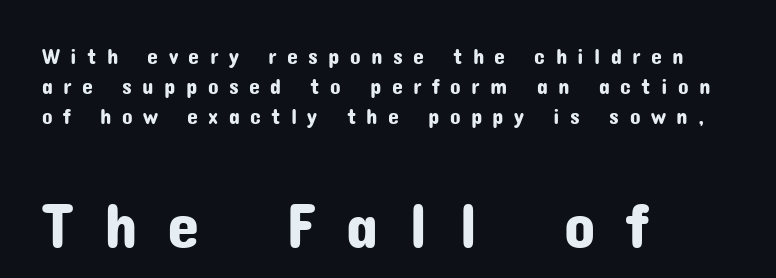
Q: Is the text italic (slanted)? A: No, it is upright.
Q: Is the typeface a serif or a sans-serif typeface? A: Sans-serif.
Q: Is the text underlined? A: No.
Q: How is the paragraph aligned? A: Left-aligned.
Q: Is the spacing between letters normal or unusually wide? A: Unusually wide.
Q: Is the spacing between lines tight, normal or loose? A: Normal.
Q: Which block of text is set in a larger size, the first (top) or the second (bottom)? A: The second (bottom) one.
Q: Width (condensed, normal, or wide)? A: Normal.
Q: Stroke contrast? A: Low.
Q: x-height? A: Medium.
Q: Monospaced? A: No.
